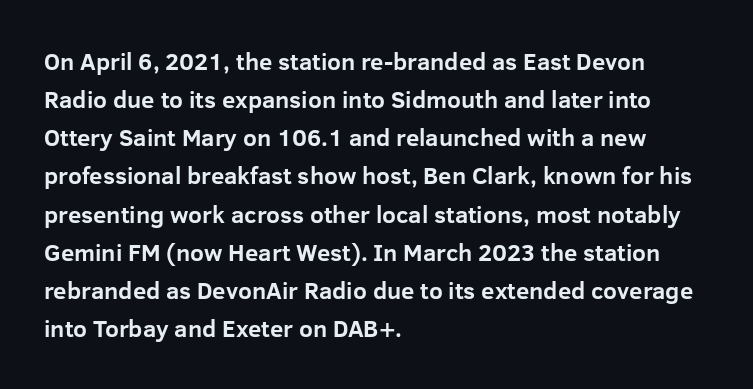
The image shows 24 px bold type, upright; set left-aligned, normal line spacing (1.59x), normal letter spacing, not underlined.
